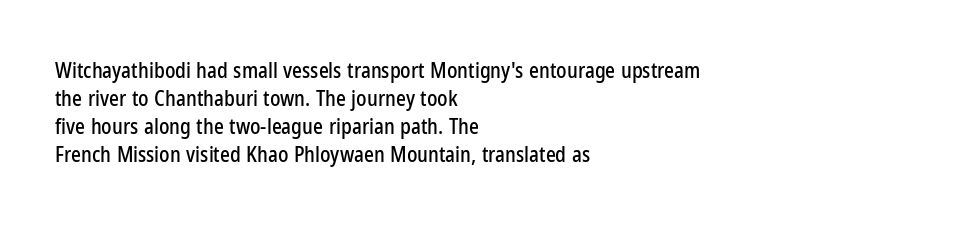
Teacher's note: observe the even left margin — that is flush-left alignment. No italicization has been applied; the sample stays upright. Clear beneath every line of the passage. Honestly, the letter spacing is just normal — you wouldn't notice it. A typesetter would call this leading conventional body-copy spacing.
